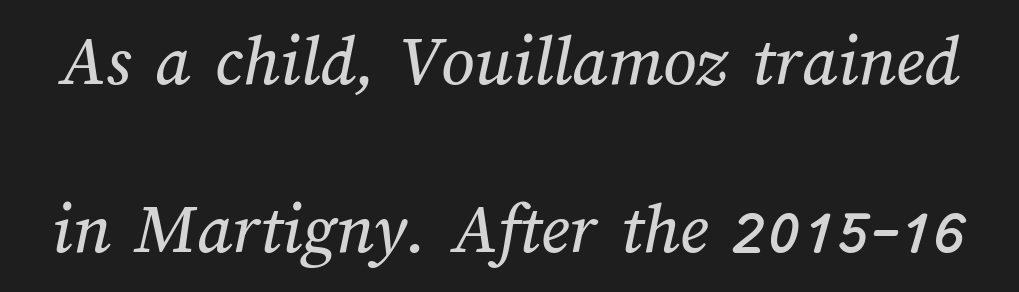
The image shows 73 px text type; set loose line spacing (2.3x), normal letter spacing, not underlined; medium stroke contrast and a medium x-height.
